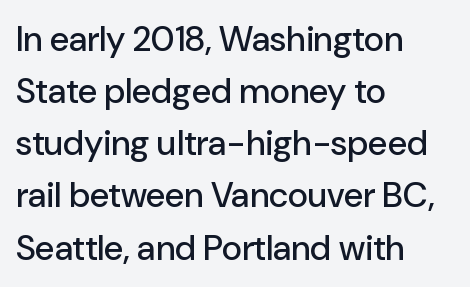
The image shows 35 px sans-serif type, upright; set left-aligned, normal line spacing (1.49x), normal letter spacing, not underlined; low stroke contrast and a medium x-height.
